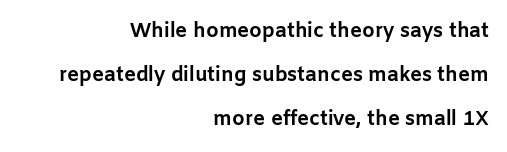
Check the space under the baseline: it is left empty. If you drew a line through each stem, it would be perfectly vertical. These lines keep a tight, regular rhythm from letter to letter. The typesetter chose a ragged-left arrangement here. Honestly, the rows look like they've been pulled way apart.
